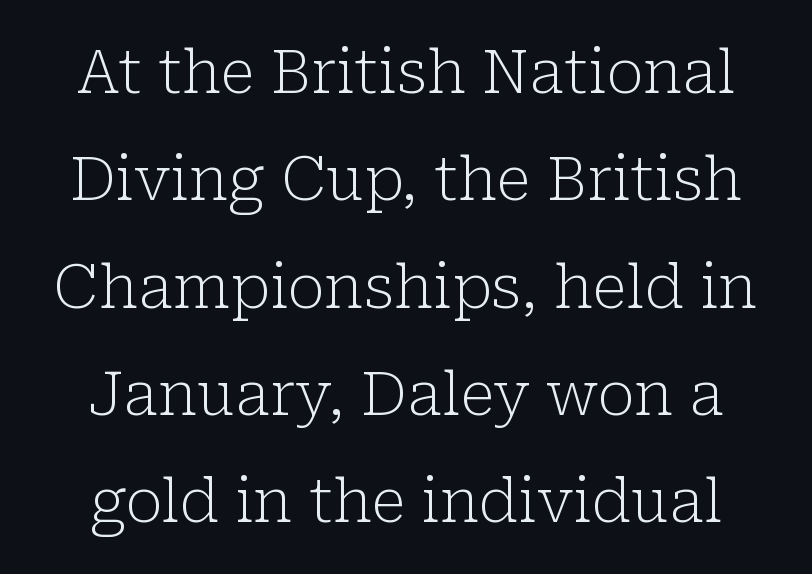
Q: Is the text bold? A: No.
Q: Is the text italic (slanted)? A: No, it is upright.
Q: Is the typeface a serif or a sans-serif typeface? A: Serif.
Q: Is the text underlined? A: No.
Q: Is the spacing between letters normal or unusually wide? A: Normal.
Q: Width (condensed, normal, or wide)? A: Normal.
Q: Stroke contrast? A: Low.
Q: x-height? A: Medium.
Q: Monospaced? A: No.
